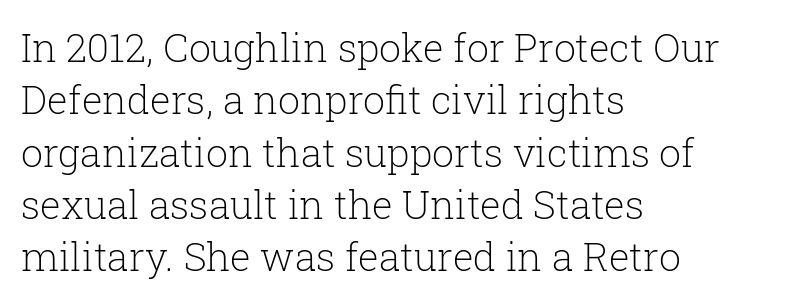
The image shows 39 px light serif type, upright; set left-aligned, normal line spacing (1.34x), normal letter spacing, not underlined; low stroke contrast and a medium x-height.
